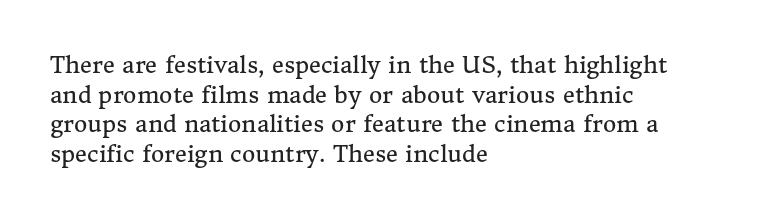
{"italic": "no", "bold": "no", "underline": "no", "align": "left", "line_spacing": "normal", "line_spacing_ratio": 1.29, "letter_spacing": "normal", "letter_spacing_em": 0.0, "glyph_px": 23}
